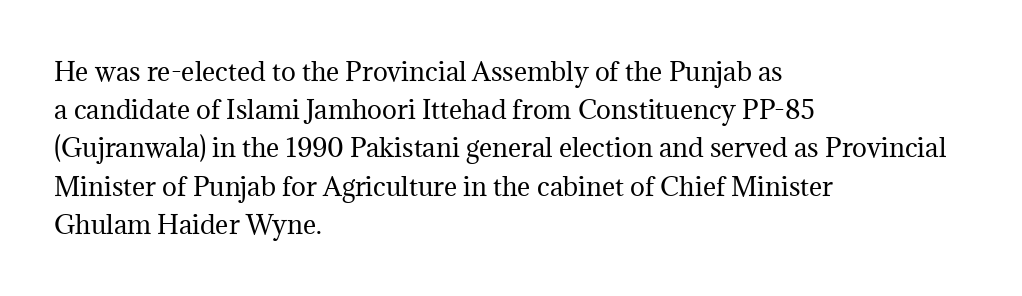
The glyphs are unaccompanied by any horizontal stroke below them. Posture: vertical. These lines keep a tight, regular rhythm from letter to letter. Interline gaps are of average width in this sample. The paragraph shown leans on its left margin.
